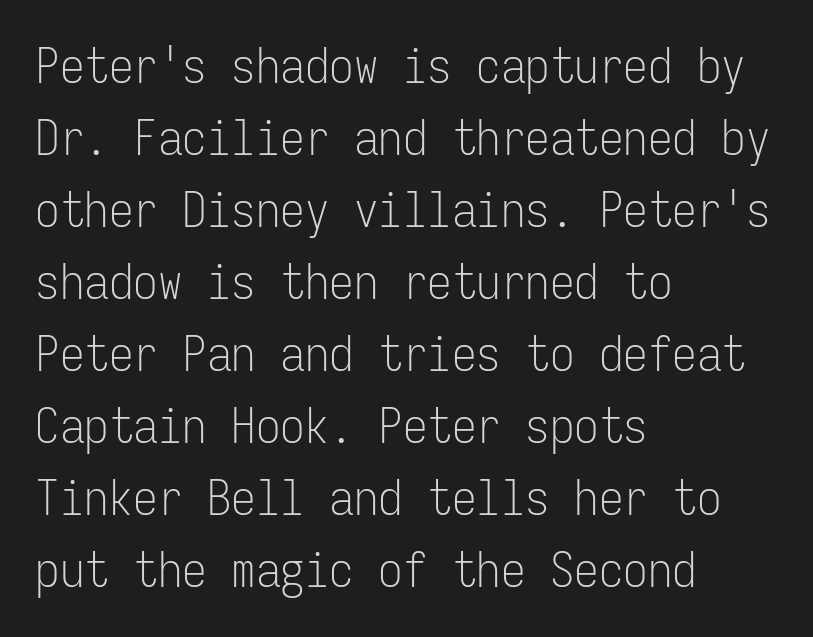
Q: Is the text bold? A: No.
Q: Is the text italic (slanted)? A: No, it is upright.
Q: Is the typeface a serif or a sans-serif typeface? A: Sans-serif.
Q: Is the text underlined? A: No.
Q: How is the paragraph aligned? A: Left-aligned.
Q: Is the spacing between letters normal or unusually wide? A: Normal.
Q: Is the spacing between lines tight, normal or loose? A: Normal.
Q: Width (condensed, normal, or wide)? A: Condensed.
Q: Stroke contrast? A: Low.
Q: x-height? A: Medium.
Q: Monospaced? A: Yes.
